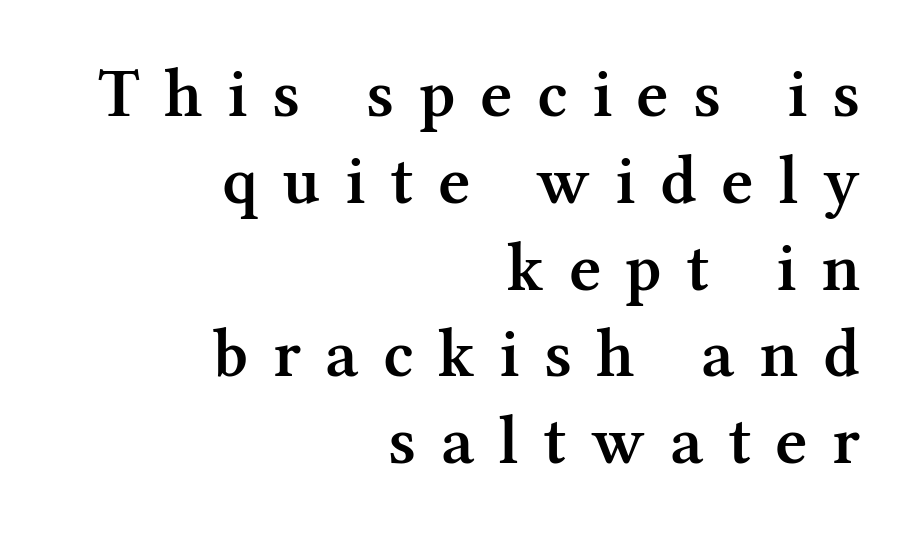
{"serif": "yes", "italic": "no", "bold": "semi", "weight": "semibold", "width": "normal", "stroke_contrast": "medium", "x_height": "medium", "monospaced": "no", "underline": "no", "align": "right", "line_spacing_ratio": 1.24, "letter_spacing": "wide", "letter_spacing_em": 0.35, "glyph_px": 70}
